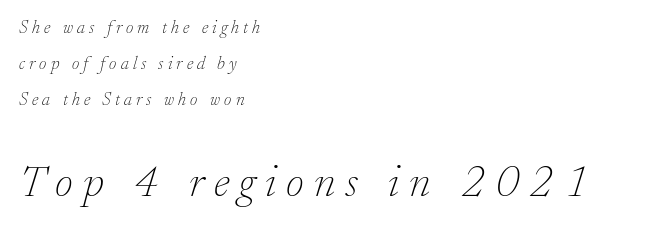
The image shows 44 px thin serif type, italic (leaning right); set left-aligned, loose line spacing (2.01x), unusually wide letter spacing (+0.23 em), not underlined; the second (bottom) block is 2.44x larger; low stroke contrast and a small x-height.
